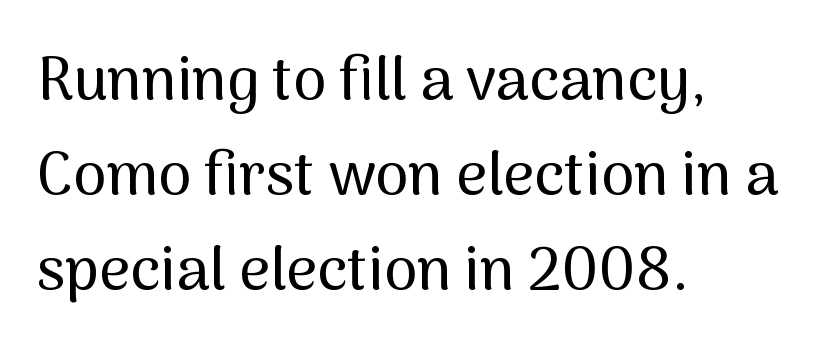
Q: Is the text italic (slanted)? A: No, it is upright.
Q: Is the typeface a serif or a sans-serif typeface? A: Sans-serif.
Q: Is the text underlined? A: No.
Q: How is the paragraph aligned? A: Left-aligned.
Q: Is the spacing between letters normal or unusually wide? A: Normal.
Q: Is the spacing between lines tight, normal or loose? A: Normal.
Q: Width (condensed, normal, or wide)? A: Normal.
Q: Stroke contrast? A: Medium.
Q: x-height? A: Medium.
Q: Monospaced? A: No.
